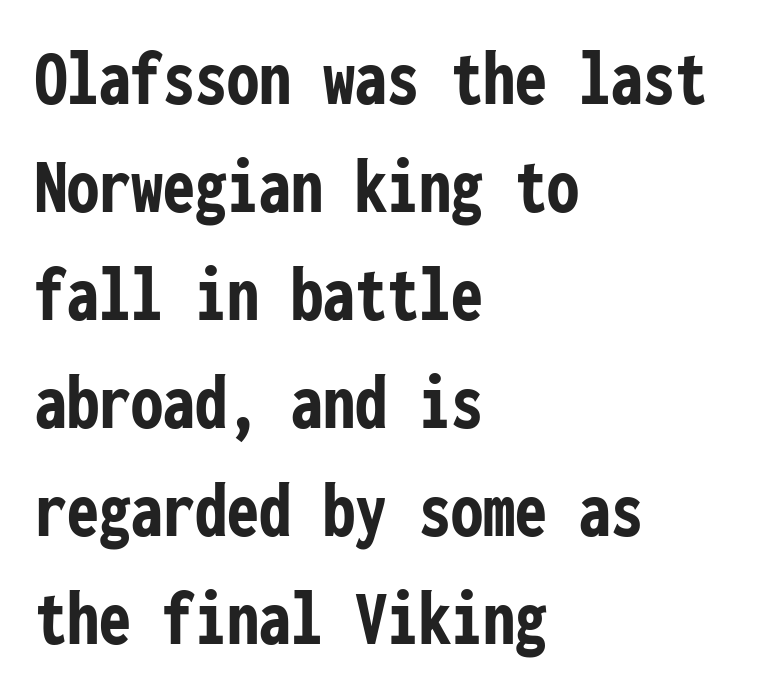
Q: Is the text bold? A: Yes.
Q: Is the text italic (slanted)? A: No, it is upright.
Q: Is the typeface a serif or a sans-serif typeface? A: Sans-serif.
Q: Is the text underlined? A: No.
Q: How is the paragraph aligned? A: Left-aligned.
Q: Is the spacing between letters normal or unusually wide? A: Normal.
Q: Is the spacing between lines tight, normal or loose? A: Normal.
Q: Width (condensed, normal, or wide)? A: Condensed.
Q: Stroke contrast? A: Low.
Q: x-height? A: Medium.
Q: Monospaced? A: Yes.
